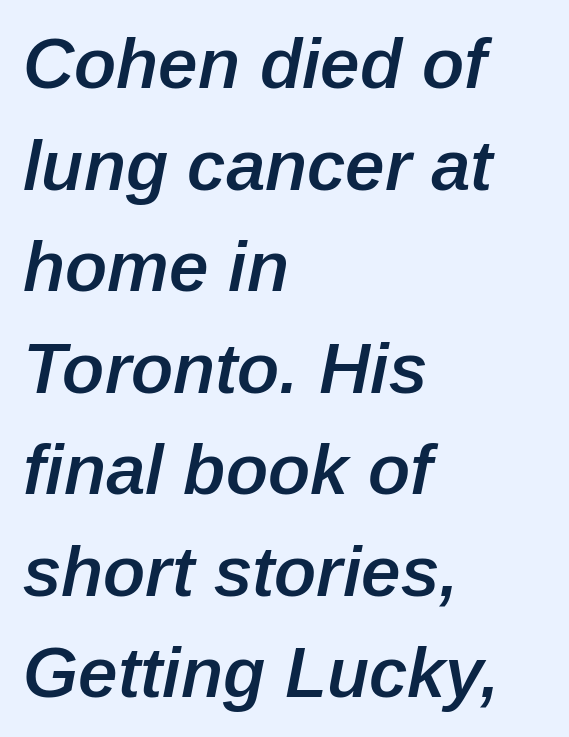
{"italic": "yes", "lean": "right", "slant_degrees": 12, "bold": "semi", "weight": "semibold", "width": "normal", "stroke_contrast": "low", "x_height": "medium", "monospaced": "no", "underline": "no", "align": "left", "line_spacing": "normal", "line_spacing_ratio": 1.43, "letter_spacing": "normal", "letter_spacing_em": 0.0, "glyph_px": 71}
